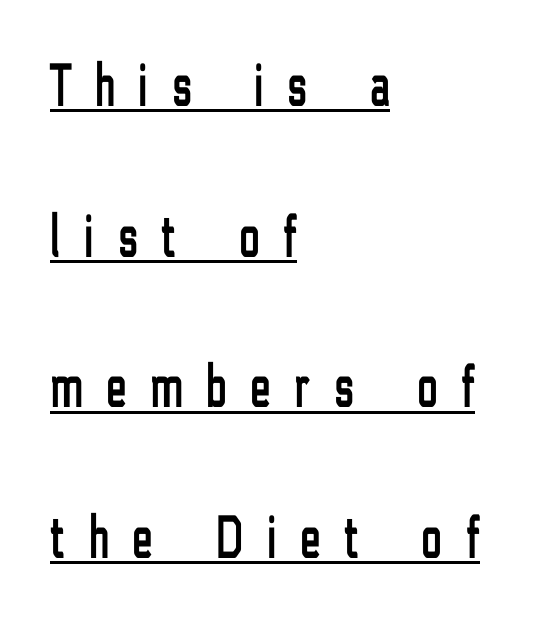
The image shows 61 px condensed sans-serif type, upright; set left-aligned, loose line spacing (2.47x), unusually wide letter spacing (+0.4 em), underlined; low stroke contrast and a medium x-height.
